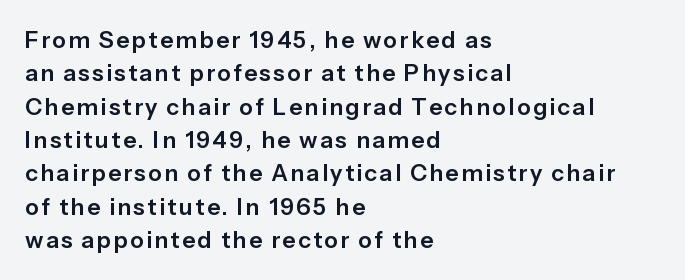
Q: Is the text italic (slanted)? A: No, it is upright.
Q: Is the text underlined? A: No.
Q: How is the paragraph aligned? A: Left-aligned.
Q: Is the spacing between lines tight, normal or loose? A: Normal.
